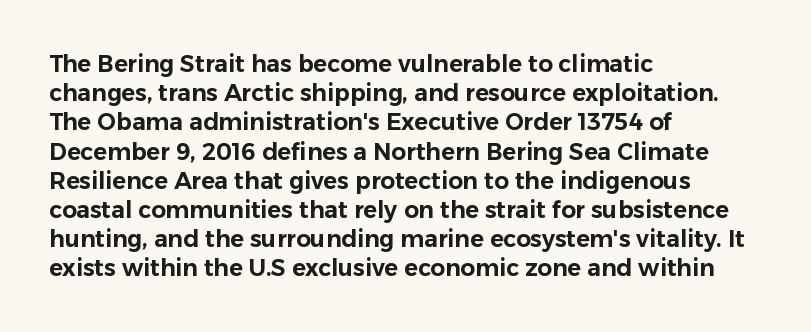
The image shows 23 px text type, upright; set left-aligned, normal line spacing (1.27x), normal letter spacing, not underlined.
